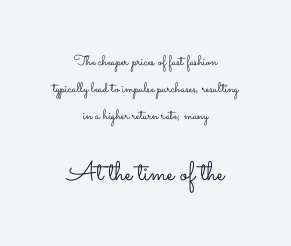
Q: Is the text bold? A: No.
Q: Is the text italic (slanted)? A: Yes.
Q: Is the text underlined? A: No.
Q: How is the paragraph aligned? A: Centered.
Q: Is the spacing between letters normal or unusually wide? A: Normal.
Q: Is the spacing between lines tight, normal or loose? A: Loose.
Q: Which block of text is set in a larger size, the first (top) or the second (bottom)? A: The second (bottom) one.
